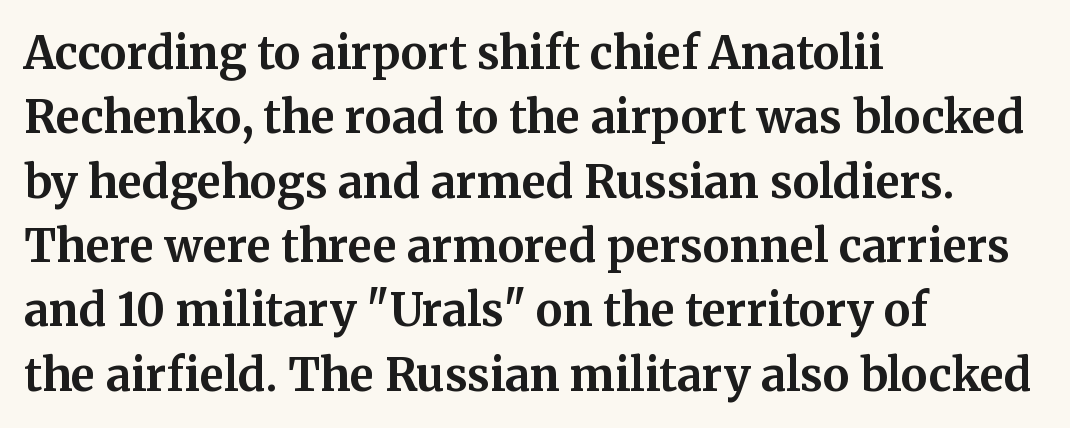
This block has exactly the height ordinary leading produces. A typesetter would label this face a serif. Type without underlining. This sample uses an upright cut, with every glyph sitting square on the baseline.
